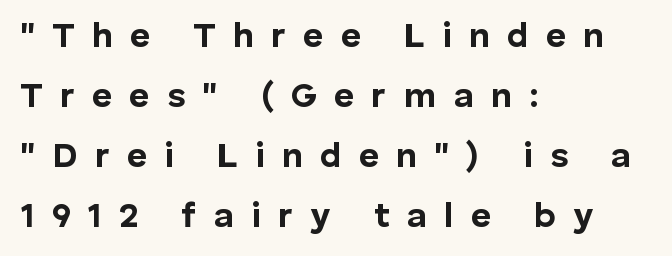
Q: Is the text bold? A: Yes.
Q: Is the text italic (slanted)? A: No, it is upright.
Q: Is the typeface a serif or a sans-serif typeface? A: Sans-serif.
Q: Is the text underlined? A: No.
Q: How is the paragraph aligned? A: Left-aligned.
Q: Is the spacing between letters normal or unusually wide? A: Unusually wide.
Q: Width (condensed, normal, or wide)? A: Normal.
Q: Stroke contrast? A: Low.
Q: x-height? A: Medium.
Q: Monospaced? A: No.
